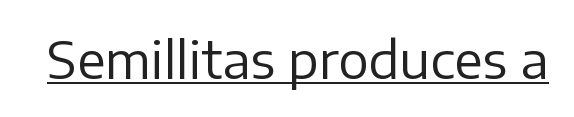
Q: Is the text bold? A: No.
Q: Is the text italic (slanted)? A: No, it is upright.
Q: Is the typeface a serif or a sans-serif typeface? A: Sans-serif.
Q: Is the text underlined? A: Yes.
Q: Is the spacing between letters normal or unusually wide? A: Normal.
Q: Width (condensed, normal, or wide)? A: Normal.
Q: Stroke contrast? A: Low.
Q: x-height? A: Medium.
Q: Monospaced? A: No.
